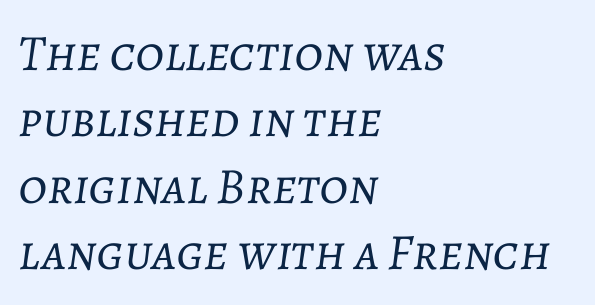
{"italic": "yes", "lean": "right", "slant_degrees": 7, "bold": "no", "weight": "light", "width": "normal", "stroke_contrast": "low", "x_height": "medium", "monospaced": "no", "underline": "no", "align": "left", "line_spacing": "normal", "line_spacing_ratio": 1.3, "letter_spacing": "normal", "letter_spacing_em": 0.0, "glyph_px": 51}
